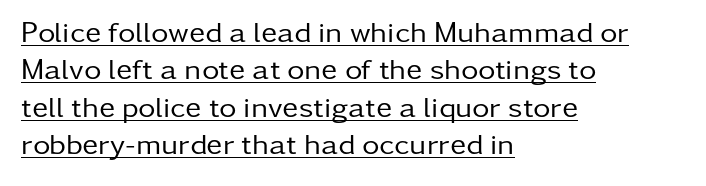
You could call the tracking neutral — neither tight nor loose. The rendered words wear a rule along their underside. Compared with a centered layout, this one pins lines to the left instead. Are there feet on the stems? There aren't — it's a sans.
